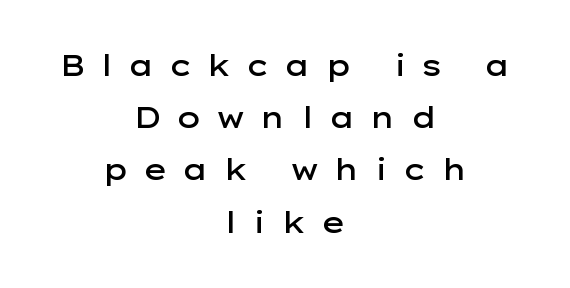
{"serif": "no", "italic": "no", "bold": "semi", "weight": "semibold", "width": "wide", "stroke_contrast": "low", "x_height": "medium", "monospaced": "no", "underline": "no", "align": "center", "line_spacing_ratio": 1.8, "letter_spacing": "wide", "letter_spacing_em": 0.48, "glyph_px": 29}
